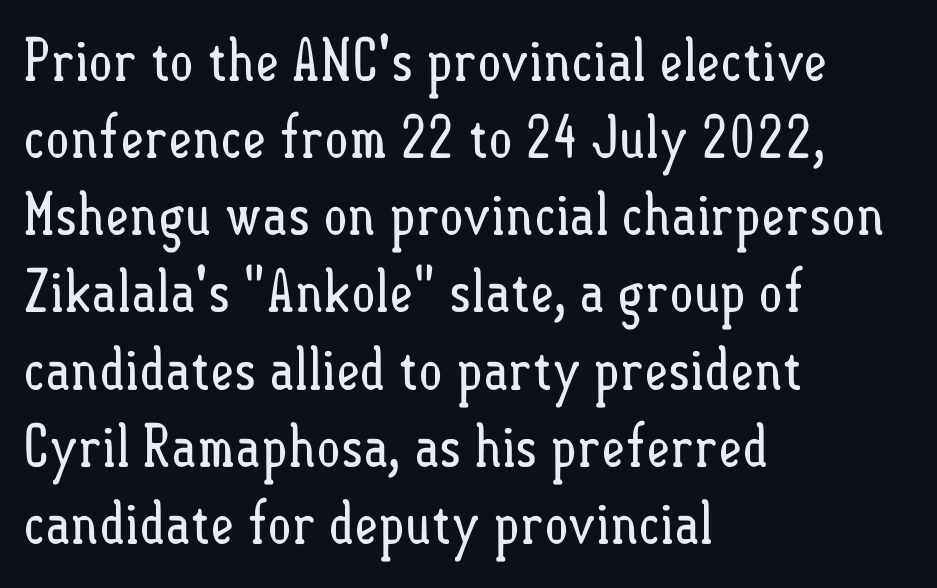
Q: Is the text bold? A: No.
Q: Is the text italic (slanted)? A: No, it is upright.
Q: Is the text underlined? A: No.
Q: How is the paragraph aligned? A: Left-aligned.
Q: Is the spacing between letters normal or unusually wide? A: Normal.
Q: Is the spacing between lines tight, normal or loose? A: Normal.
Q: Width (condensed, normal, or wide)? A: Condensed.
Q: Stroke contrast? A: Low.
Q: x-height? A: Small.
Q: Monospaced? A: No.
